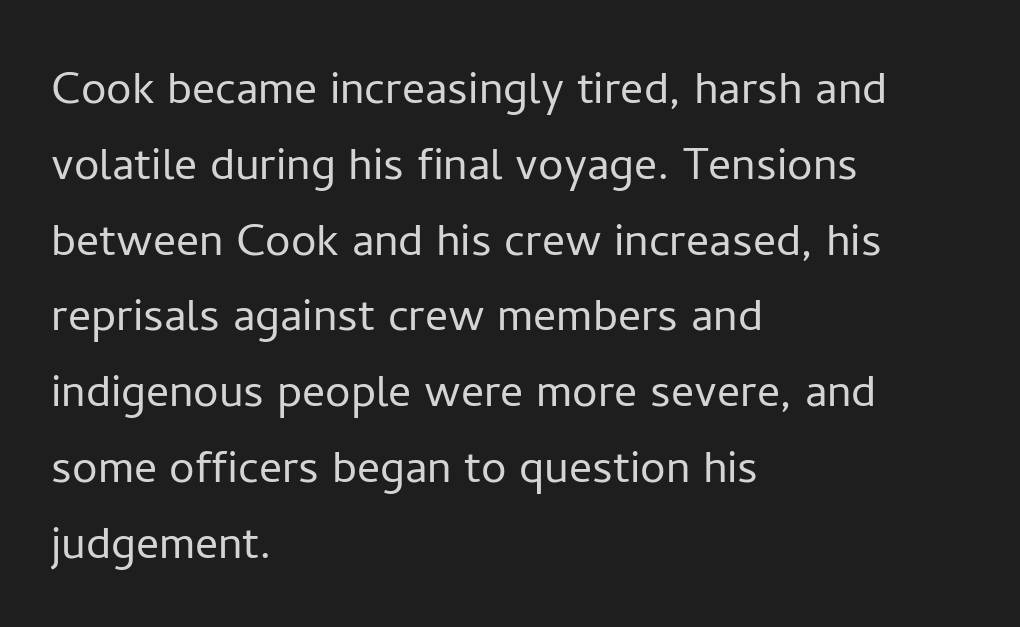
{"serif": "no", "italic": "no", "bold": "no", "weight": "light", "width": "normal", "stroke_contrast": "low", "x_height": "medium", "monospaced": "no", "underline": "no", "align": "left", "line_spacing": "normal", "line_spacing_ratio": 1.33, "letter_spacing": "normal", "letter_spacing_em": 0.0, "glyph_px": 57}
